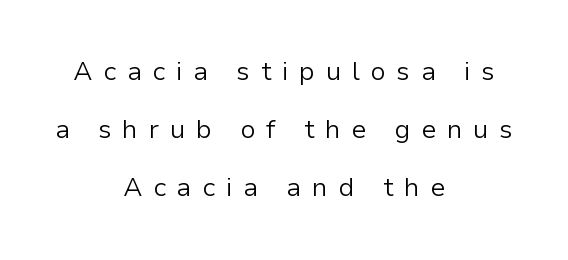
The image shows 26 px text type, upright; set centered, loose line spacing (2.24x), unusually wide letter spacing (+0.4 em), not underlined.
